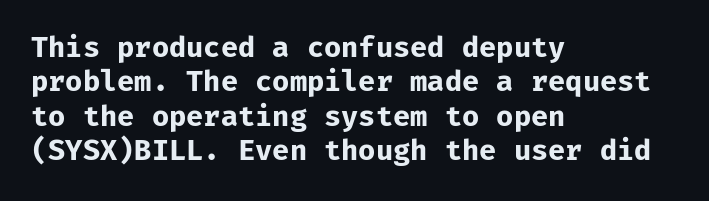
Q: Is the text bold? A: Yes.
Q: Is the text italic (slanted)? A: No, it is upright.
Q: Is the typeface a serif or a sans-serif typeface? A: Sans-serif.
Q: Is the text underlined? A: No.
Q: How is the paragraph aligned? A: Left-aligned.
Q: Is the spacing between letters normal or unusually wide? A: Normal.
Q: Width (condensed, normal, or wide)? A: Normal.
Q: Stroke contrast? A: Low.
Q: x-height? A: Medium.
Q: Monospaced? A: Yes.
